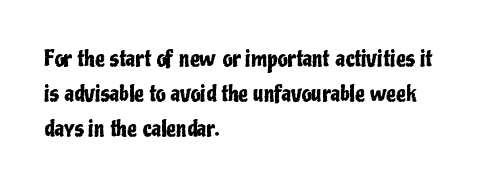
The image shows 22 px text type, upright; set left-aligned, normal line spacing (1.59x), normal letter spacing, not underlined.
